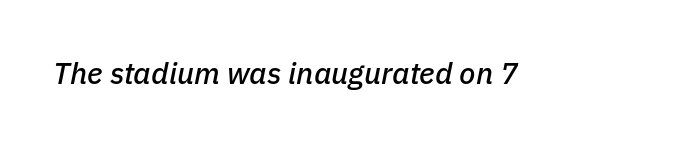
Q: Is the text italic (slanted)? A: Yes, it leans right by about 11 degrees.
Q: Is the text underlined? A: No.
Q: Is the spacing between letters normal or unusually wide? A: Normal.
Q: Width (condensed, normal, or wide)? A: Normal.
Q: Stroke contrast? A: Low.
Q: x-height? A: Medium.
Q: Monospaced? A: No.
